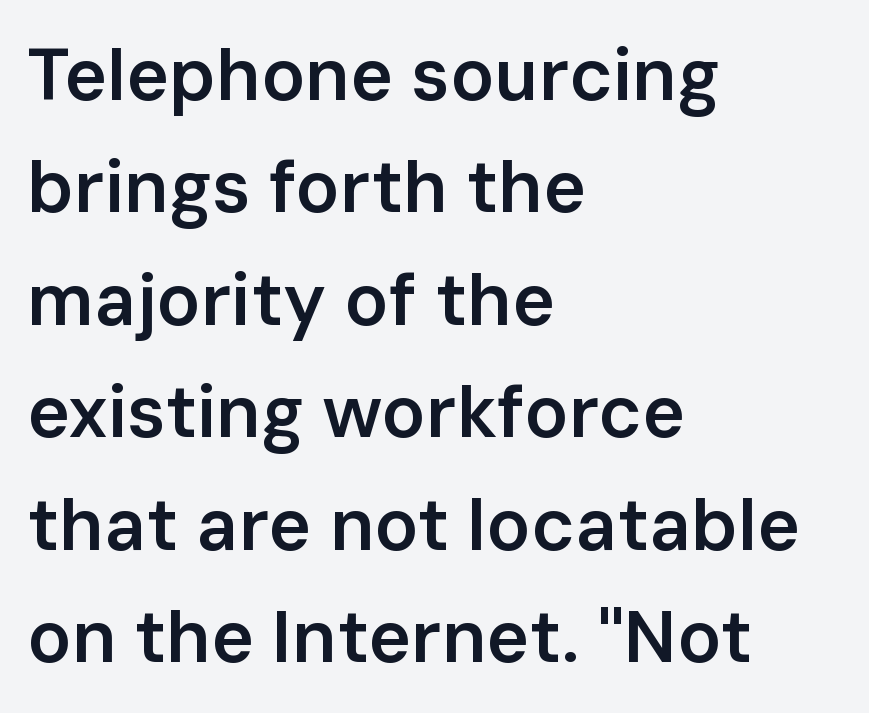
{"serif": "no", "italic": "no", "bold": "semi", "weight": "semibold", "width": "normal", "stroke_contrast": "low", "x_height": "medium", "monospaced": "no", "underline": "no", "align": "left", "line_spacing": "normal", "line_spacing_ratio": 1.54, "letter_spacing": "normal", "letter_spacing_em": 0.0, "glyph_px": 73}
